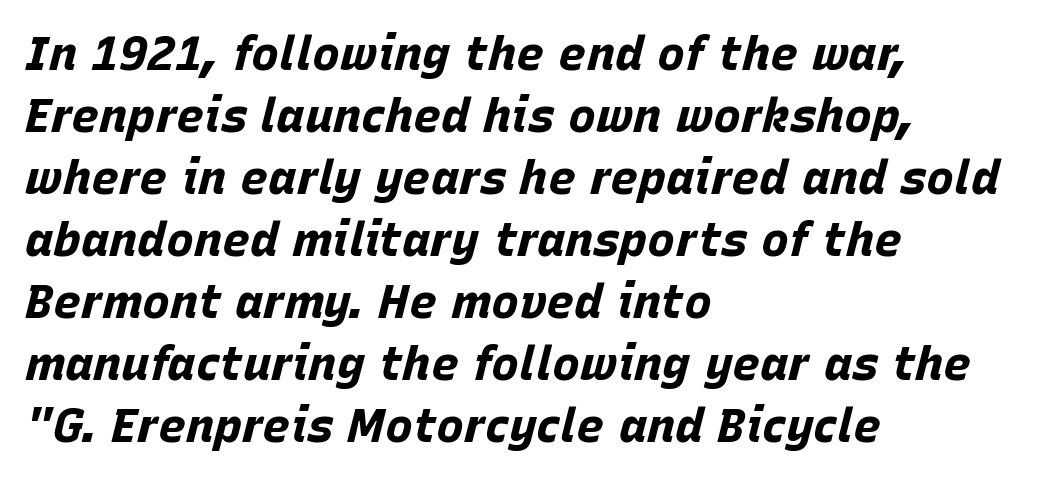
Q: Is the text bold? A: Yes.
Q: Is the text italic (slanted)? A: Yes, it leans right by about 15 degrees.
Q: Is the text underlined? A: No.
Q: How is the paragraph aligned? A: Left-aligned.
Q: Is the spacing between letters normal or unusually wide? A: Normal.
Q: Is the spacing between lines tight, normal or loose? A: Normal.
Q: Width (condensed, normal, or wide)? A: Normal.
Q: Stroke contrast? A: Low.
Q: x-height? A: Large.
Q: Monospaced? A: No.
